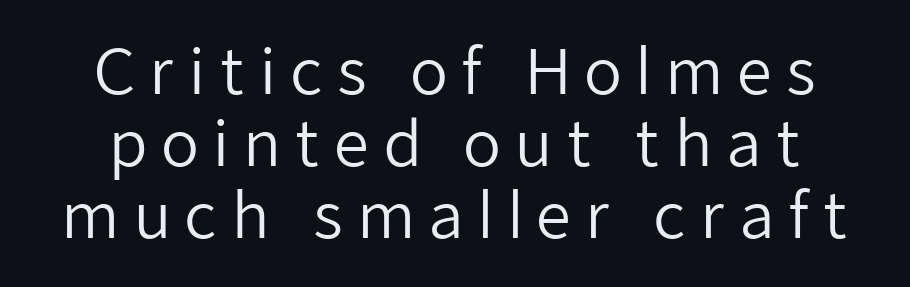
Q: Is the text bold? A: No.
Q: Is the text italic (slanted)? A: No, it is upright.
Q: Is the typeface a serif or a sans-serif typeface? A: Sans-serif.
Q: Is the text underlined? A: No.
Q: Is the spacing between letters normal or unusually wide? A: Unusually wide.
Q: Width (condensed, normal, or wide)? A: Normal.
Q: Stroke contrast? A: Low.
Q: x-height? A: Medium.
Q: Monospaced? A: No.
